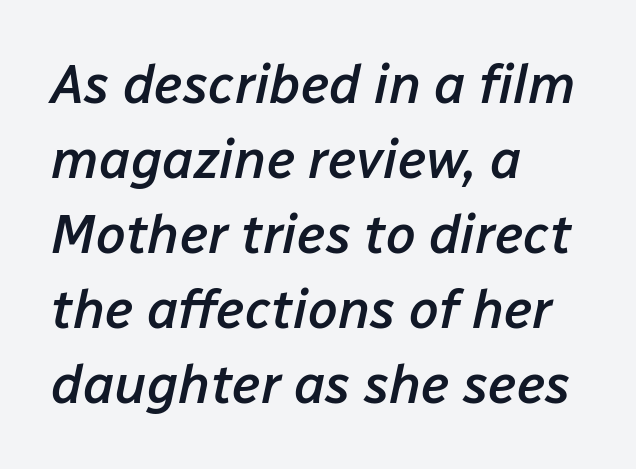
Q: Is the text bold? A: Semi-bold.
Q: Is the text italic (slanted)? A: Yes, it leans right by about 12 degrees.
Q: Is the text underlined? A: No.
Q: How is the paragraph aligned? A: Left-aligned.
Q: Is the spacing between letters normal or unusually wide? A: Normal.
Q: Is the spacing between lines tight, normal or loose? A: Normal.
Q: Width (condensed, normal, or wide)? A: Normal.
Q: Stroke contrast? A: Low.
Q: x-height? A: Medium.
Q: Monospaced? A: No.
